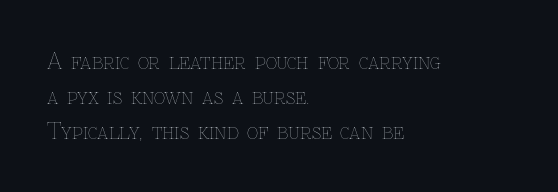
Q: Is the text bold? A: No.
Q: Is the text italic (slanted)? A: No, it is upright.
Q: Is the text underlined? A: No.
Q: How is the paragraph aligned? A: Left-aligned.
Q: Is the spacing between letters normal or unusually wide? A: Normal.
Q: Is the spacing between lines tight, normal or loose? A: Normal.
